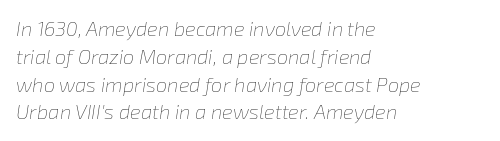
The image shows 20 px text type, italic (leaning right); set left-aligned, normal line spacing (1.39x), normal letter spacing, not underlined.
